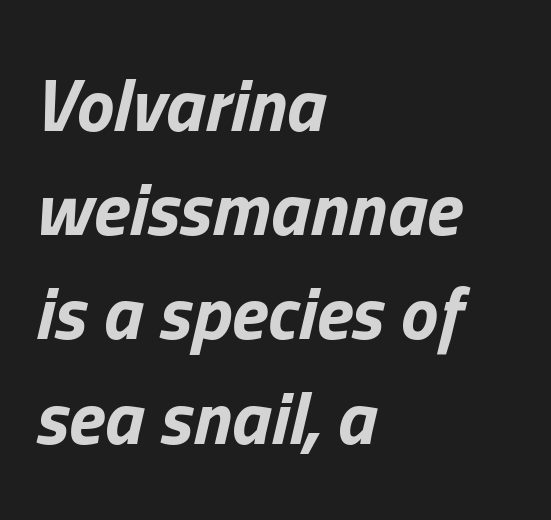
If you drew a line through each stem, it would be angled. The sample has been set heavy, in full bold. Each line starts at the same left margin while the right side varies. One glance says typical: line gaps are just what's usual. Check the space under the baseline: it is left empty.
